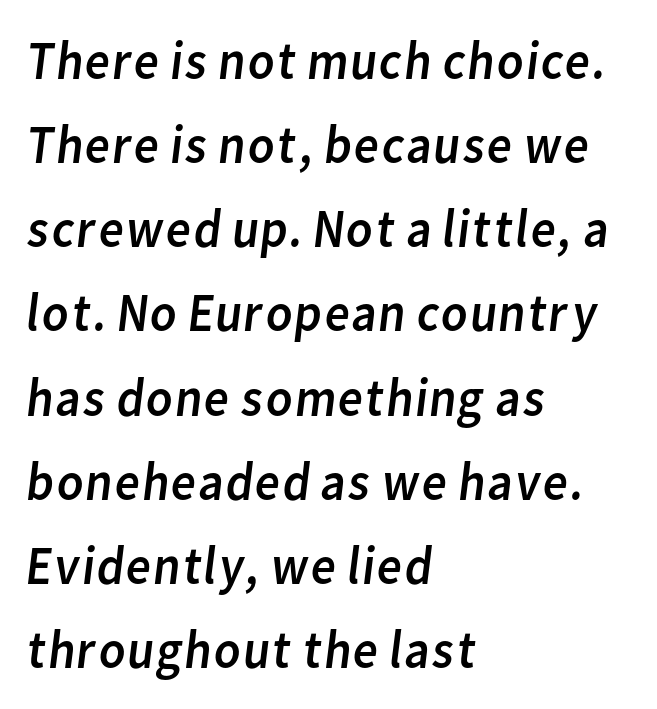
The image shows 55 px regular-weight sans-serif type; set left-aligned, normal line spacing (1.53x), normal letter spacing, not underlined; low stroke contrast and a medium x-height.
